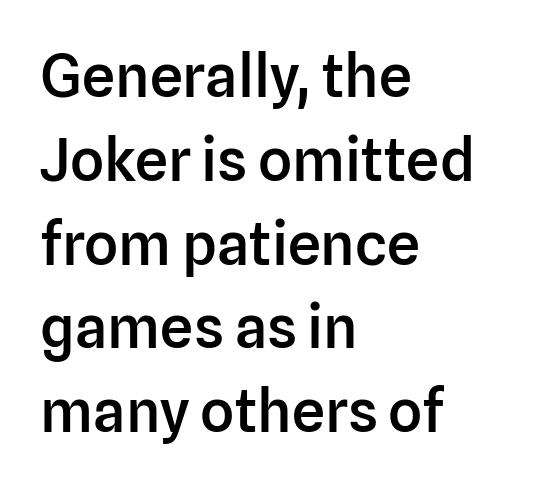
{"serif": "no", "italic": "no", "bold": "semi", "weight": "semibold", "width": "normal", "stroke_contrast": "low", "x_height": "medium", "monospaced": "no", "underline": "no", "align": "left", "line_spacing": "normal", "line_spacing_ratio": 1.42, "letter_spacing": "normal", "letter_spacing_em": 0.0, "glyph_px": 59}
